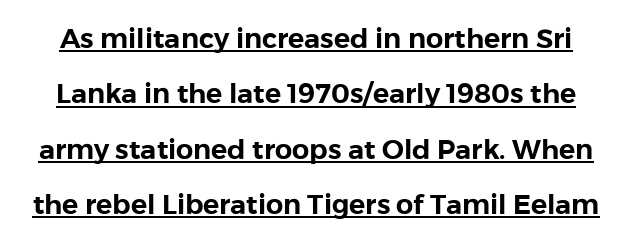
{"italic": "no", "underline": "yes", "line_spacing": "loose", "line_spacing_ratio": 2.05, "letter_spacing": "normal", "letter_spacing_em": 0.0, "glyph_px": 27}
